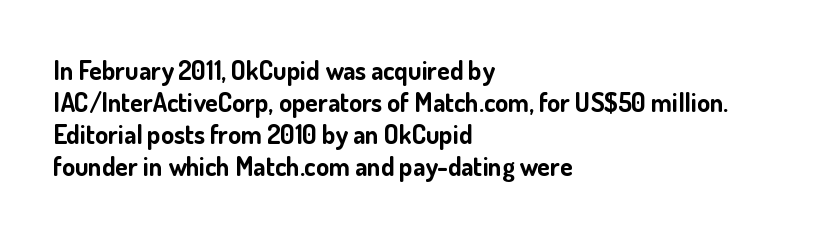
Alignment: flush left. A clean baseline with only descenders dipping below it. Vertical strokes here are truly vertical. Every letter is thick-stroked: bold, no question. A typesetter would call this zero additional tracking.
